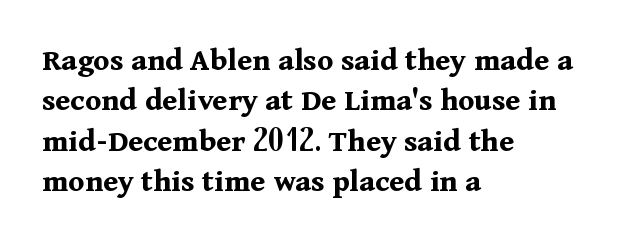
The image shows 33 px bold serif type, upright; set left-aligned, line spacing 1.22x, normal letter spacing, not underlined; medium stroke contrast and a medium x-height.
